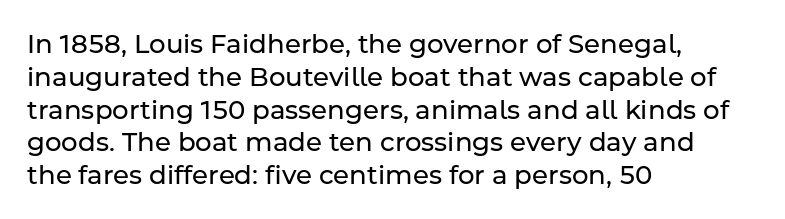
Check the space under the baseline: it is left empty. Posture: upright roman. Is the type heavy? It reads as light-to-regular instead. One-word summary of the alignment: left. The line-height multiplier appears to be the usual default.
